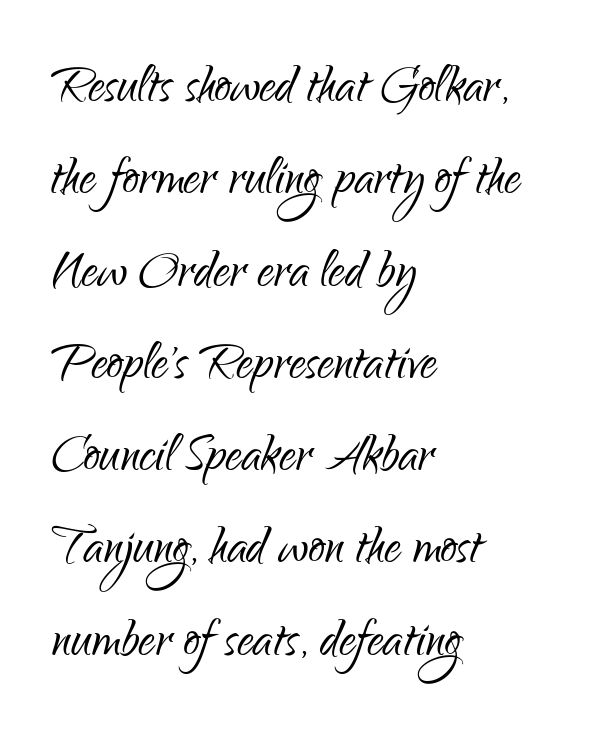
Q: Is the text bold? A: No.
Q: Is the text italic (slanted)? A: Yes.
Q: Is the typeface a serif or a sans-serif typeface? A: Sans-serif.
Q: Is the text underlined? A: No.
Q: How is the paragraph aligned? A: Left-aligned.
Q: Is the spacing between letters normal or unusually wide? A: Normal.
Q: Is the spacing between lines tight, normal or loose? A: Normal.
Q: Width (condensed, normal, or wide)? A: Condensed.
Q: Stroke contrast? A: Low.
Q: x-height? A: Small.
Q: Monospaced? A: No.
